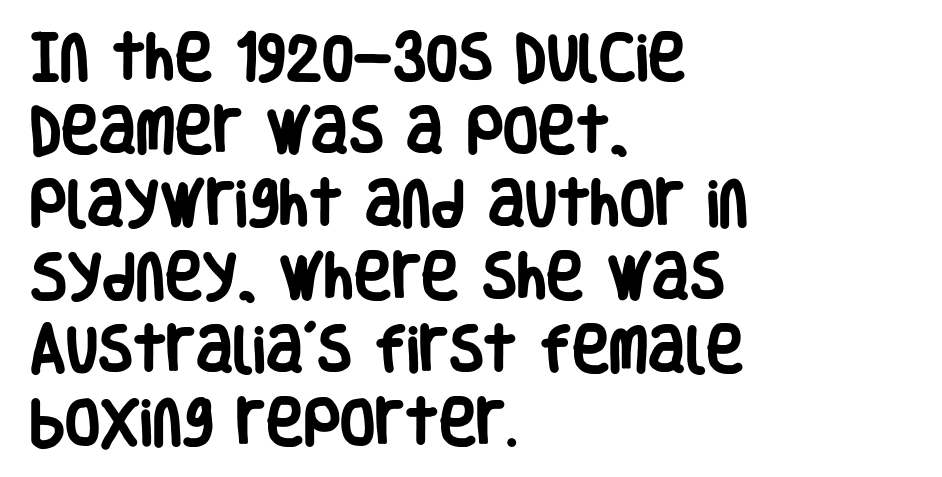
The image shows 51 px heavy, condensed sans-serif type, upright; set left-aligned, normal line spacing (1.43x), normal letter spacing, not underlined; low stroke contrast and a large x-height.
